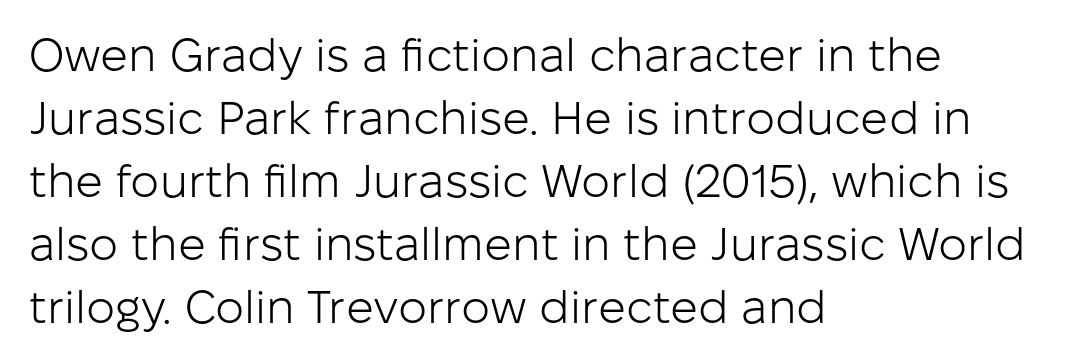
The image shows 46 px light sans-serif type, upright; set left-aligned, normal line spacing (1.37x), normal letter spacing, not underlined; low stroke contrast and a medium x-height.
